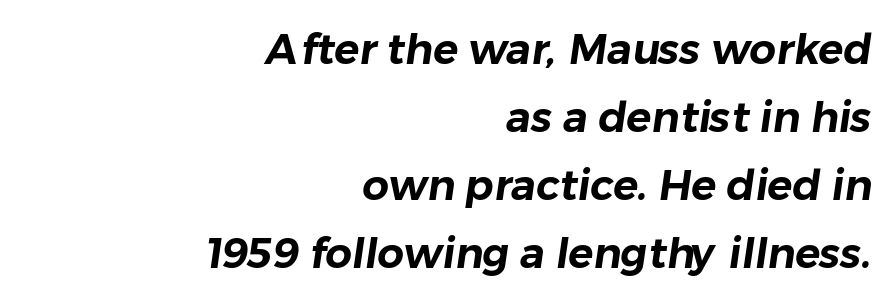
Q: Is the typeface a serif or a sans-serif typeface? A: Sans-serif.
Q: Is the text underlined? A: No.
Q: How is the paragraph aligned? A: Right-aligned.
Q: Is the spacing between letters normal or unusually wide? A: Normal.
Q: Is the spacing between lines tight, normal or loose? A: Normal.
Q: Width (condensed, normal, or wide)? A: Normal.
Q: Stroke contrast? A: Low.
Q: x-height? A: Medium.
Q: Monospaced? A: No.
